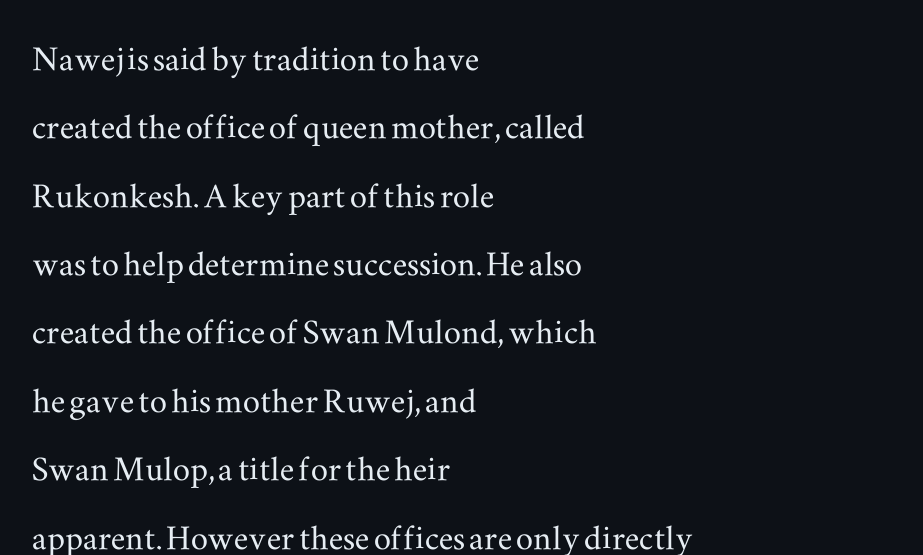
The image shows 43 px wide serif type, upright; set left-aligned, normal line spacing (1.59x), normal letter spacing, not underlined; medium stroke contrast and a small x-height.
